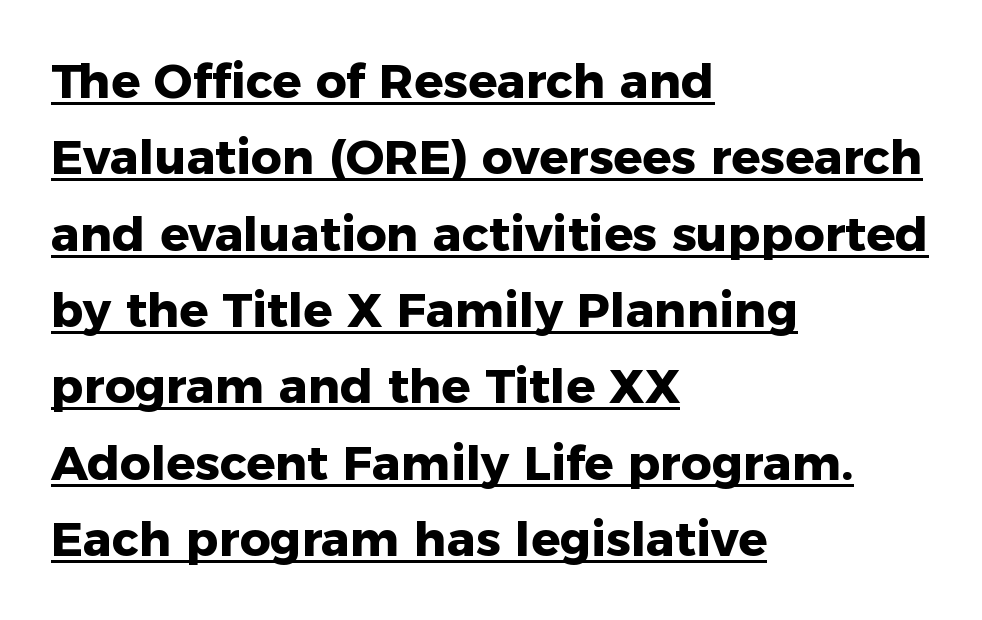
The image shows 48 px heavy sans-serif type, upright; set left-aligned, normal line spacing (1.59x), normal letter spacing, underlined; low stroke contrast and a medium x-height.
